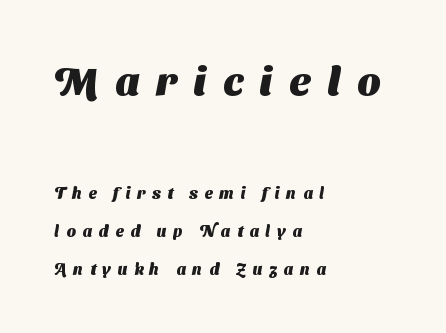
{"serif": "no", "bold": "yes", "weight": "heavy", "width": "normal", "stroke_contrast": "medium", "x_height": "medium", "monospaced": "no", "underline": "no", "align": "left", "line_spacing": "loose", "line_spacing_ratio": 2.39, "letter_spacing": "wide", "letter_spacing_em": 0.42, "larger_block": "first", "size_ratio": 2.5, "glyph_px": 40}
